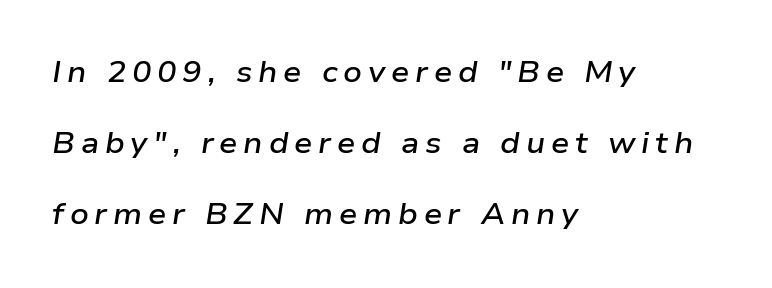
Q: Is the text bold? A: Semi-bold.
Q: Is the text italic (slanted)? A: Yes, it leans right by about 9 degrees.
Q: Is the text underlined? A: No.
Q: How is the paragraph aligned? A: Left-aligned.
Q: Is the spacing between letters normal or unusually wide? A: Unusually wide.
Q: Is the spacing between lines tight, normal or loose? A: Loose.
Q: Width (condensed, normal, or wide)? A: Wide.
Q: Stroke contrast? A: Low.
Q: x-height? A: Medium.
Q: Monospaced? A: No.
